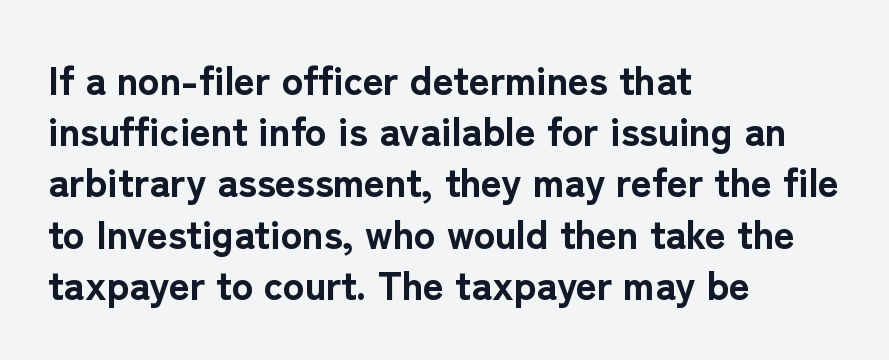
When letters stand straight like this, we call the style roman or upright. Compared with a centered layout, this one pins lines to the left instead. Regarding serifs, this sample does without them. Letter spacing: default. The space directly below the letters is spotless.
